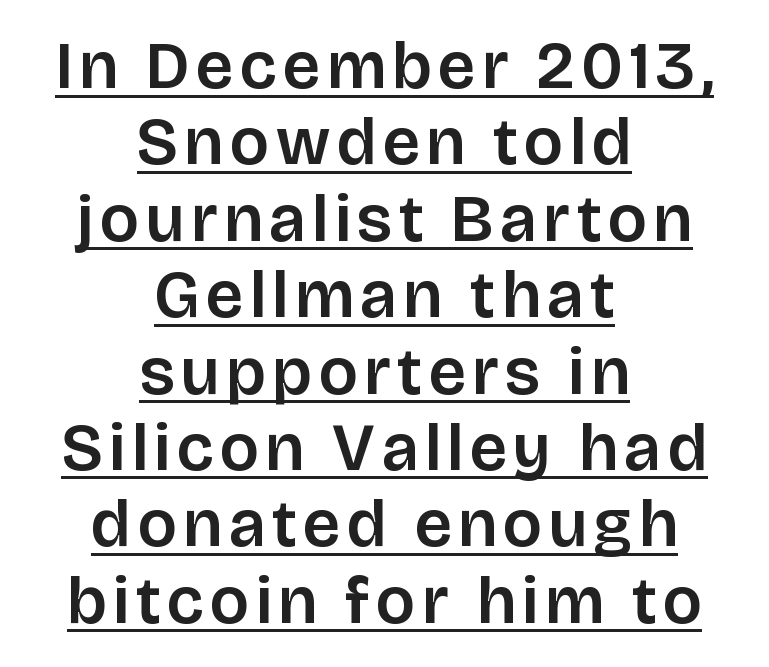
Do the characters align in a grid? No, the font is proportional. A student would call this center alignment; a typographer would say set centered. Leading is clearly below the norm, producing a dense column. The font's upright variant was chosen for this text. The sample's only ornament is a line tracing under the words.
